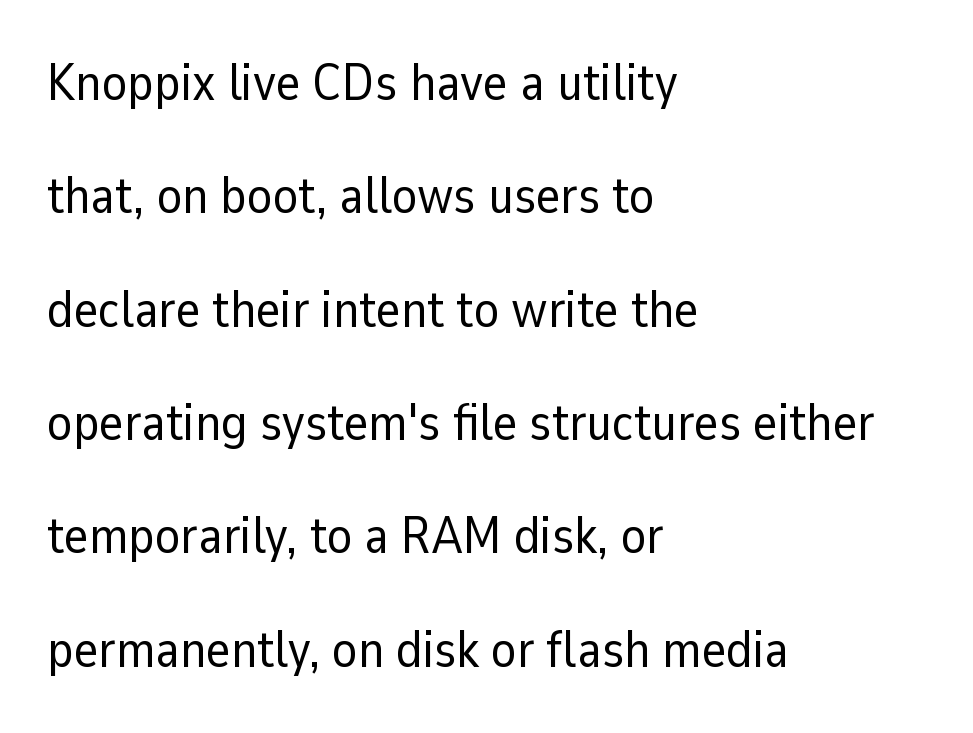
Do the characters align in a grid? No, the font is proportional. Left-aligned paragraph, ragged on the right. Vertically, the passage feels expansive, rows floating well apart. The gaps between neighbouring characters are ordinary and unremarkable. The specimen reads as upright at a glance.
